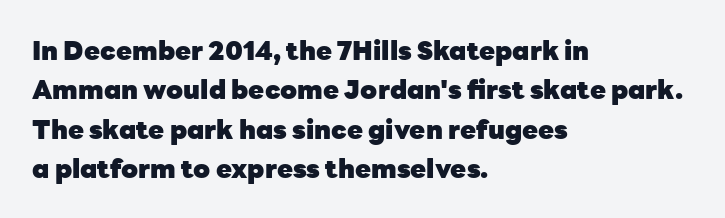
Typeset ragged right — the left edge is the straight one. The passage shown is not underscored anywhere. The lettering stays uniformly vertical, giving the passage a roman look. Short note: letters normally spaced.
